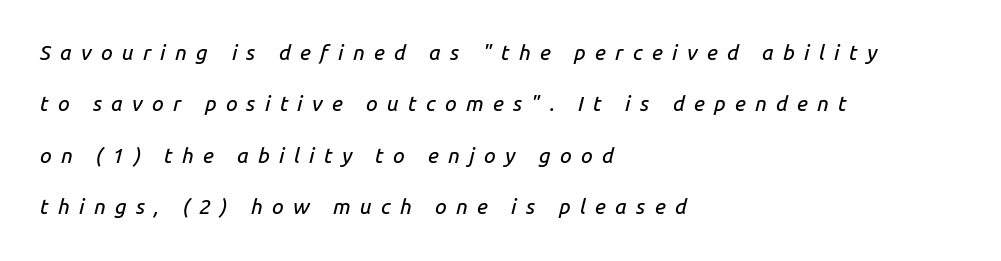
Q: Is the text italic (slanted)? A: Yes, it leans right by about 14 degrees.
Q: Is the text underlined? A: No.
Q: How is the paragraph aligned? A: Left-aligned.
Q: Is the spacing between letters normal or unusually wide? A: Unusually wide.
Q: Is the spacing between lines tight, normal or loose? A: Loose.
